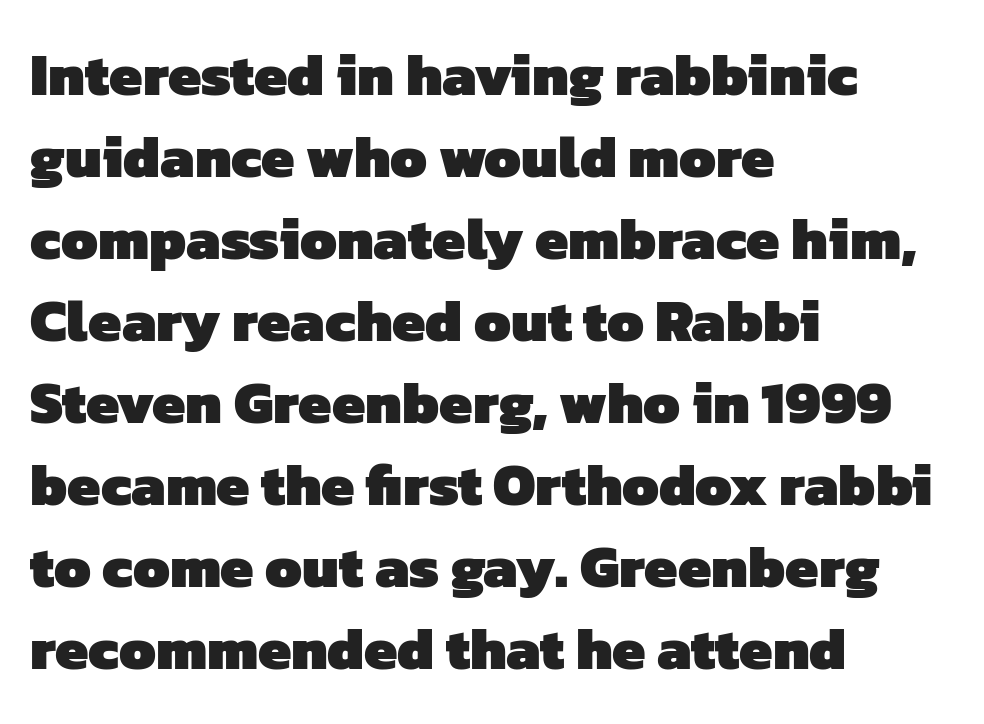
{"serif": "no", "bold": "yes", "weight": "heavy", "width": "normal", "stroke_contrast": "low", "x_height": "medium", "monospaced": "no", "underline": "no", "align": "left", "line_spacing": "normal", "line_spacing_ratio": 1.39, "letter_spacing": "normal", "letter_spacing_em": 0.0, "glyph_px": 59}
